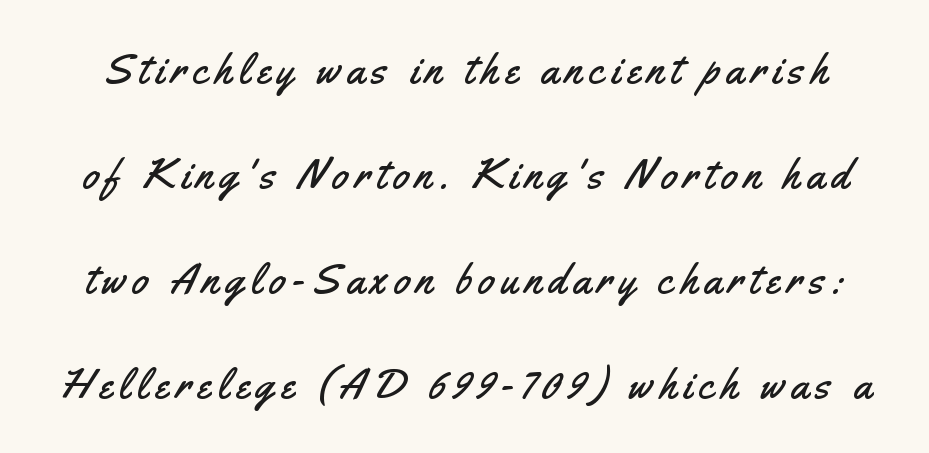
The image shows 42 px condensed sans-serif type; set loose line spacing (2.5x), not underlined; medium stroke contrast and a small x-height.
